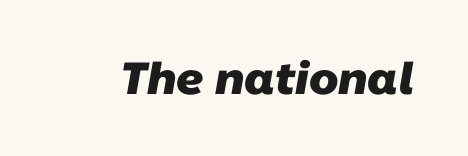
Q: Is the text bold? A: Yes.
Q: Is the typeface a serif or a sans-serif typeface? A: Sans-serif.
Q: Is the text underlined? A: No.
Q: Is the spacing between letters normal or unusually wide? A: Normal.
Q: Width (condensed, normal, or wide)? A: Normal.
Q: Stroke contrast? A: Low.
Q: x-height? A: Medium.
Q: Monospaced? A: No.
